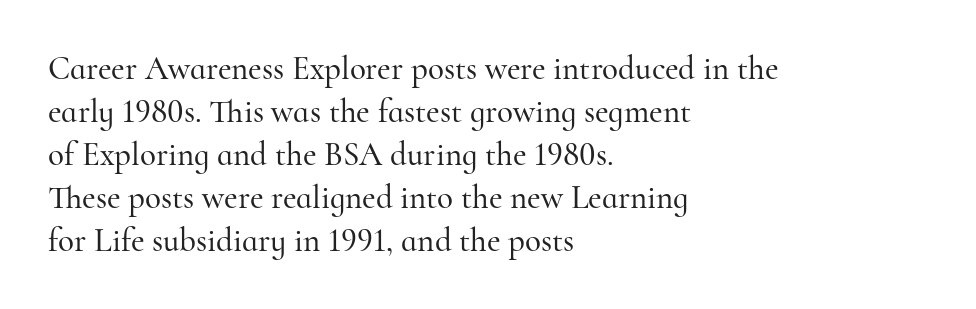
Whoever set this chose a conventional vertical rhythm. Each letter keeps its own natural width here, so spacing adapts to shape. Teacher's note: observe the even left margin — that is flush-left alignment. Nobody touched the tracking dial on this one. The font's upright variant was chosen for this text.
